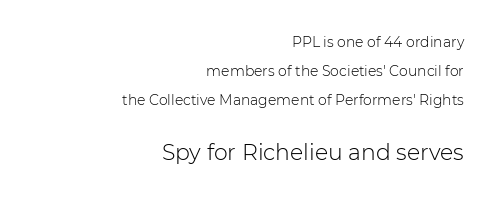
The more generous point size was reserved for the lower chunk. The lines are spread far apart with generous leading. A roman cut, with each character standing at attention. The font sits on the lighter half of the weight spectrum, regular included.
